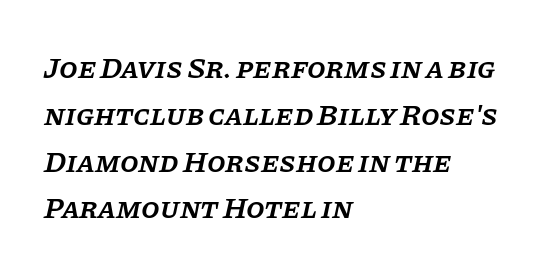
{"serif": "yes", "italic": "yes", "lean": "right", "slant_degrees": 11, "bold": "semi", "weight": "semibold", "width": "normal", "stroke_contrast": "low", "x_height": "large", "monospaced": "no", "underline": "no", "align": "left", "line_spacing": "normal", "line_spacing_ratio": 1.56, "letter_spacing": "normal", "letter_spacing_em": 0.0, "glyph_px": 30}
